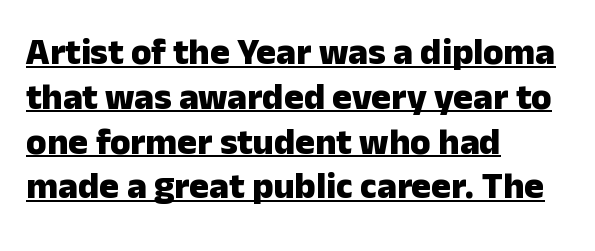
Q: Is the text bold? A: Yes.
Q: Is the text italic (slanted)? A: No, it is upright.
Q: Is the typeface a serif or a sans-serif typeface? A: Sans-serif.
Q: Is the text underlined? A: Yes.
Q: How is the paragraph aligned? A: Left-aligned.
Q: Is the spacing between letters normal or unusually wide? A: Normal.
Q: Width (condensed, normal, or wide)? A: Normal.
Q: Stroke contrast? A: Low.
Q: x-height? A: Medium.
Q: Monospaced? A: No.
